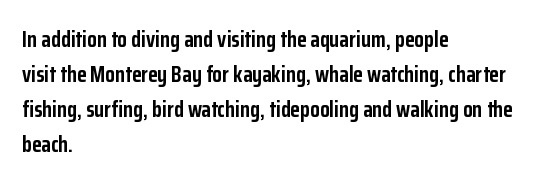
Horizontal bands of white between lines are of average thickness. The rendering keeps characters at their native spacing. Line beginnings align vertically; line endings do not. The font is running at its bold setting. No italicization has been applied; the sample stays upright.
